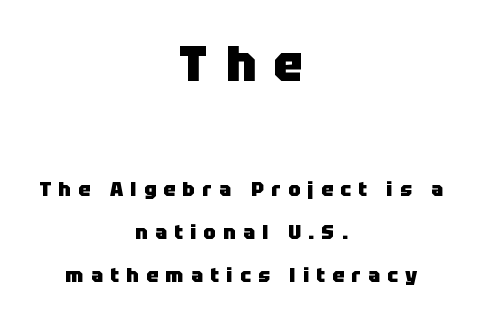
The face used here is rendered with a markedly widened letterfit. Every stem runs plumb, perpendicular to the baseline. The face used here is proportionally spaced, like ordinary book or web type. Caption: bold face, heavy strokes. Look at the glyph heights: the upper group is clearly the bigger setting. The face used here is a sans, in the tradition of grotesques and geometrics.
